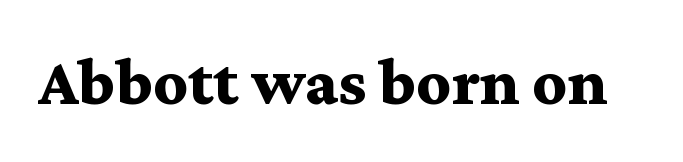
Q: Is the text bold? A: Yes.
Q: Is the text italic (slanted)? A: No, it is upright.
Q: Is the typeface a serif or a sans-serif typeface? A: Serif.
Q: Is the text underlined? A: No.
Q: Is the spacing between letters normal or unusually wide? A: Normal.
Q: Width (condensed, normal, or wide)? A: Wide.
Q: Stroke contrast? A: Medium.
Q: x-height? A: Medium.
Q: Monospaced? A: No.
